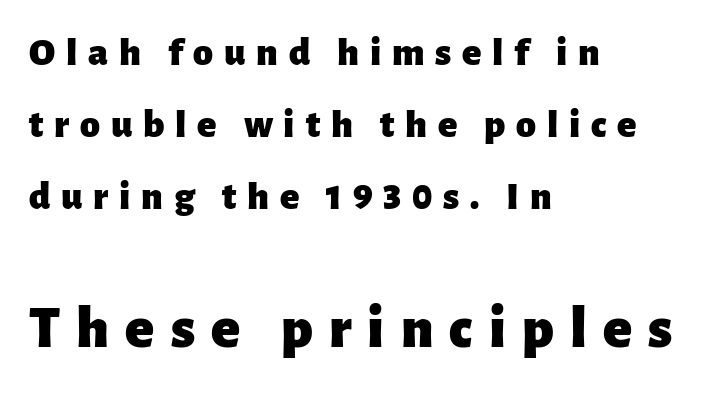
The image shows 60 px heavy sans-serif type, upright; set left-aligned, line spacing 1.8x, unusually wide letter spacing (+0.27 em), not underlined; the second (bottom) block is 1.5x larger; low stroke contrast and a medium x-height.
